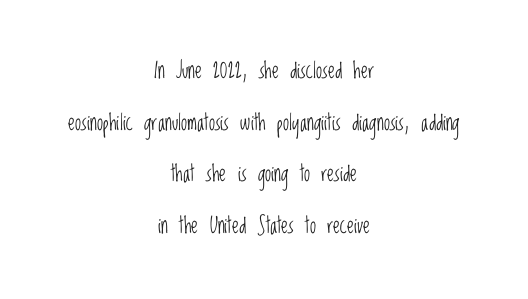
The image shows 22 px text type, upright; set centered, loose line spacing (2.35x), normal letter spacing, not underlined.
